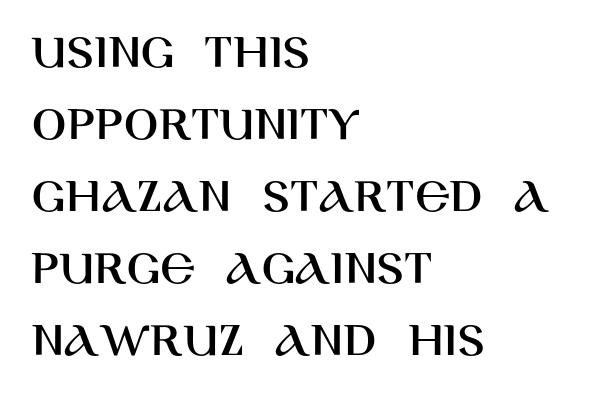
Q: Is the text italic (slanted)? A: No, it is upright.
Q: Is the typeface a serif or a sans-serif typeface? A: Sans-serif.
Q: Is the text underlined? A: No.
Q: How is the paragraph aligned? A: Left-aligned.
Q: Is the spacing between letters normal or unusually wide? A: Normal.
Q: Is the spacing between lines tight, normal or loose? A: Normal.
Q: Width (condensed, normal, or wide)? A: Normal.
Q: Stroke contrast? A: High.
Q: x-height? A: Large.
Q: Monospaced? A: No.
